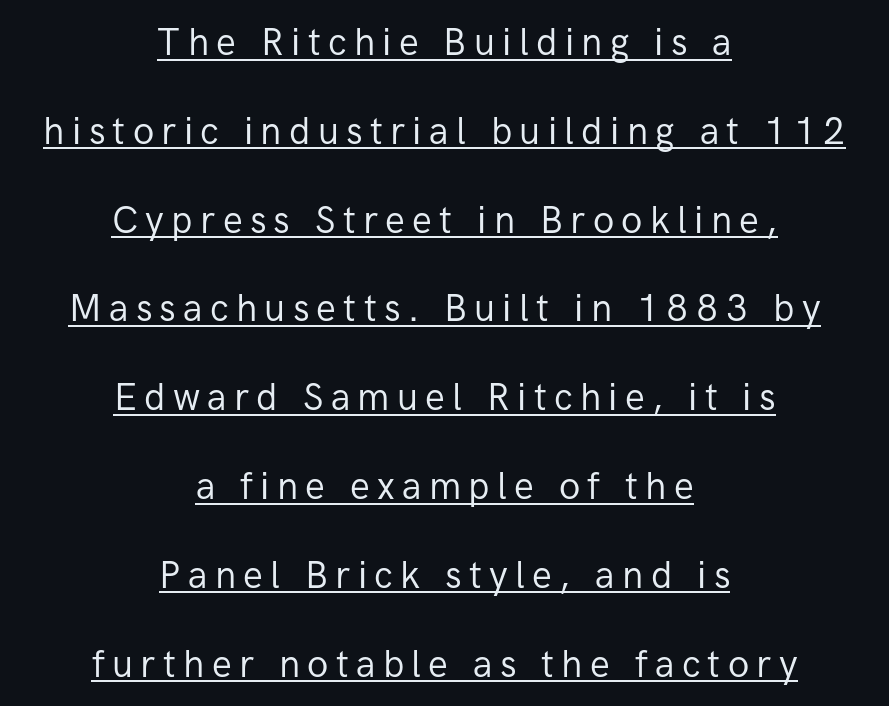
Q: Is the text bold? A: No.
Q: Is the text italic (slanted)? A: No, it is upright.
Q: Is the typeface a serif or a sans-serif typeface? A: Sans-serif.
Q: Is the text underlined? A: Yes.
Q: How is the paragraph aligned? A: Centered.
Q: Is the spacing between letters normal or unusually wide? A: Unusually wide.
Q: Is the spacing between lines tight, normal or loose? A: Loose.
Q: Width (condensed, normal, or wide)? A: Normal.
Q: Stroke contrast? A: Low.
Q: x-height? A: Medium.
Q: Monospaced? A: No.
